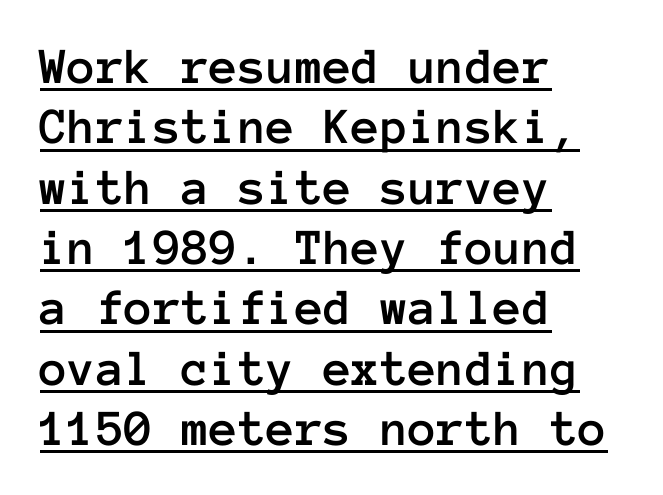
The image shows 52 px text type, upright, monospaced; set left-aligned, line spacing 1.16x, normal letter spacing, underlined; low stroke contrast and a medium x-height.
